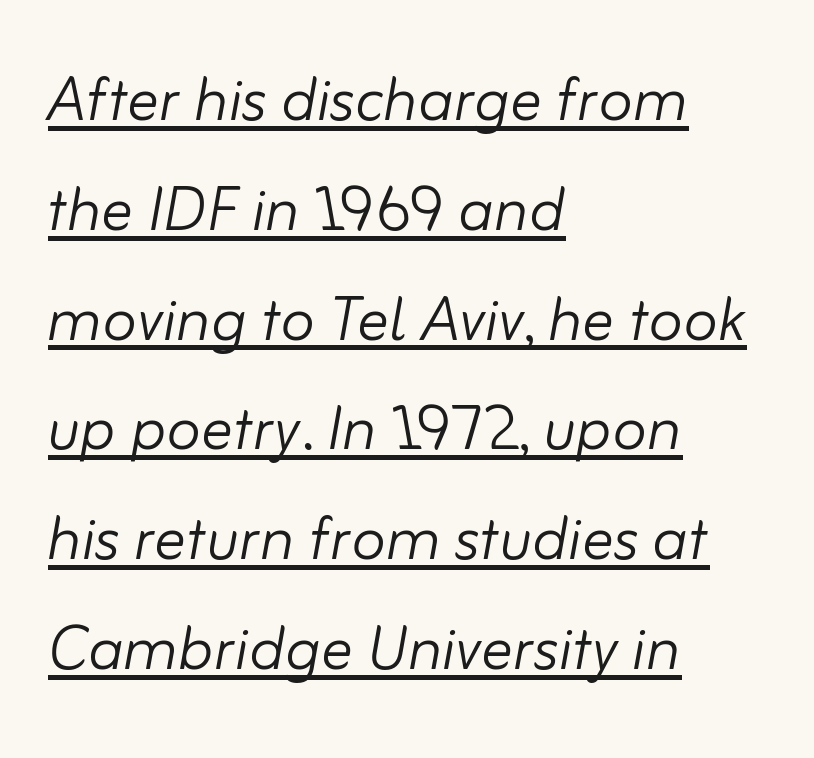
The lines are quadded left. The specimen reads as italic at a glance. Has an underline been added? It has. Looks like regular typesetting: each glyph gets only the width it needs.
